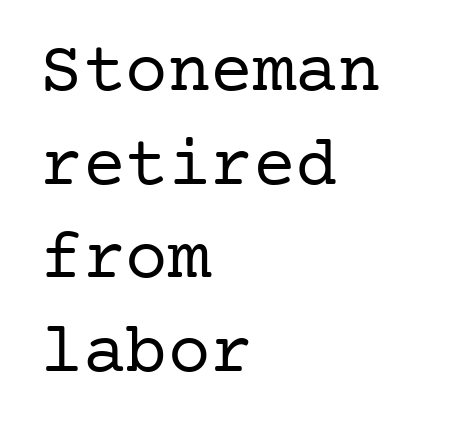
{"serif": "yes", "italic": "no", "bold": "no", "weight": "regular", "width": "normal", "stroke_contrast": "low", "x_height": "medium", "underline": "no", "align": "left", "line_spacing": "normal", "line_spacing_ratio": 1.32, "letter_spacing": "normal", "letter_spacing_em": 0.0, "glyph_px": 71}
